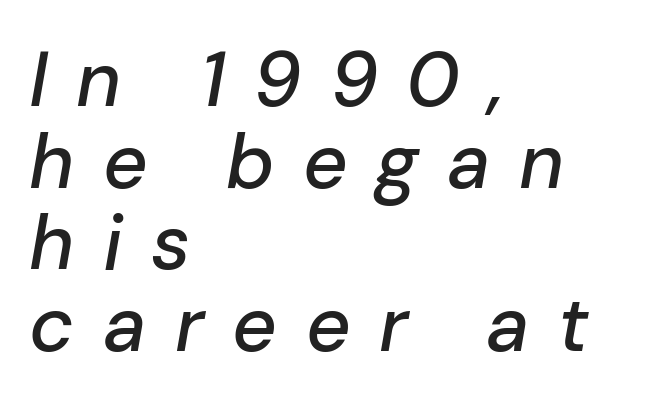
Q: Is the text italic (slanted)? A: Yes, it leans right by about 10 degrees.
Q: Is the text underlined? A: No.
Q: How is the paragraph aligned? A: Left-aligned.
Q: Is the spacing between letters normal or unusually wide? A: Unusually wide.
Q: Is the spacing between lines tight, normal or loose? A: Tight.
Q: Width (condensed, normal, or wide)? A: Normal.
Q: Stroke contrast? A: Low.
Q: x-height? A: Medium.
Q: Monospaced? A: No.
